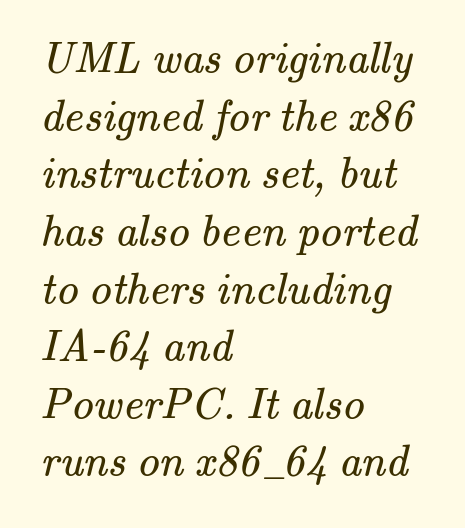
Q: Is the text bold? A: No.
Q: Is the typeface a serif or a sans-serif typeface? A: Serif.
Q: Is the text underlined? A: No.
Q: How is the paragraph aligned? A: Left-aligned.
Q: Is the spacing between letters normal or unusually wide? A: Normal.
Q: Is the spacing between lines tight, normal or loose? A: Normal.
Q: Width (condensed, normal, or wide)? A: Normal.
Q: Stroke contrast? A: Medium.
Q: x-height? A: Small.
Q: Monospaced? A: No.
